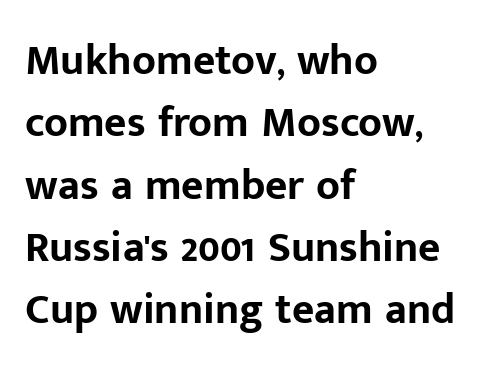
Q: Is the text bold? A: Yes.
Q: Is the text italic (slanted)? A: No, it is upright.
Q: Is the typeface a serif or a sans-serif typeface? A: Sans-serif.
Q: Is the text underlined? A: No.
Q: How is the paragraph aligned? A: Left-aligned.
Q: Is the spacing between letters normal or unusually wide? A: Normal.
Q: Is the spacing between lines tight, normal or loose? A: Normal.
Q: Width (condensed, normal, or wide)? A: Normal.
Q: Stroke contrast? A: Low.
Q: x-height? A: Medium.
Q: Monospaced? A: No.
